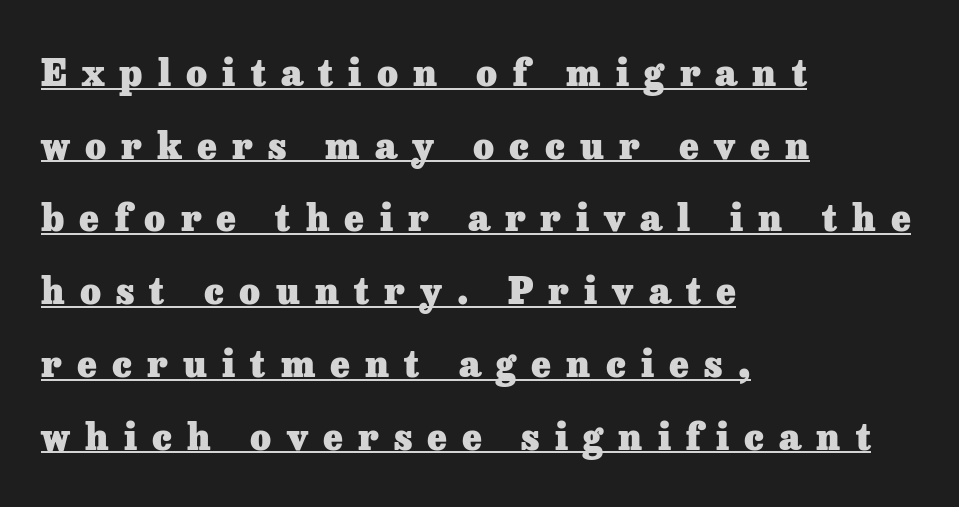
{"serif": "yes", "italic": "no", "bold": "yes", "weight": "heavy", "width": "normal", "stroke_contrast": "low", "x_height": "medium", "monospaced": "no", "underline": "yes", "align": "left", "line_spacing": "loose", "line_spacing_ratio": 2.02, "letter_spacing": "wide", "letter_spacing_em": 0.42, "glyph_px": 36}
